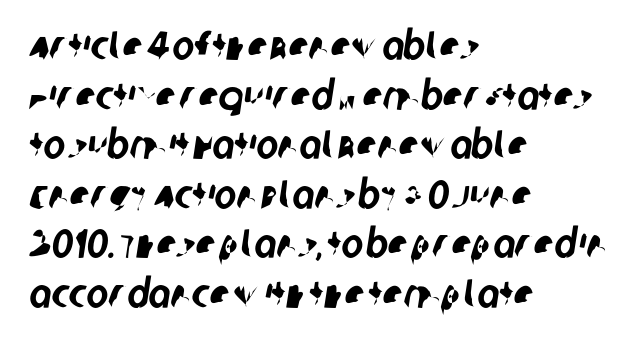
The glyphs are unaccompanied by any horizontal stroke below them. Letter spacing: default. Spacing verdict: proportional, widths tailored to each character. The rendering anchors every line to the left-hand side. Observe the absence of serifs on each vertical stroke in this sample.
